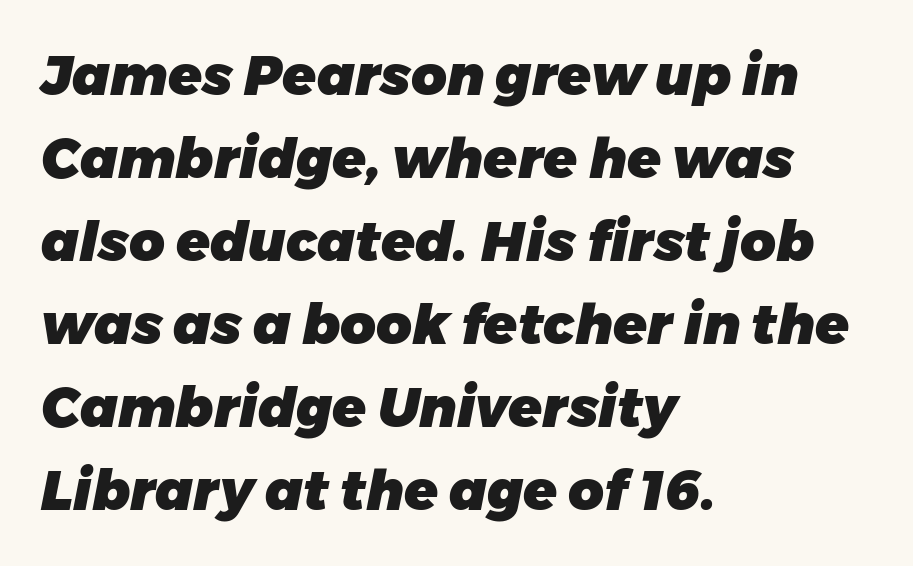
The image shows 55 px heavy type, italic (leaning right); set left-aligned, normal line spacing (1.51x), normal letter spacing, not underlined; low stroke contrast and a medium x-height.
